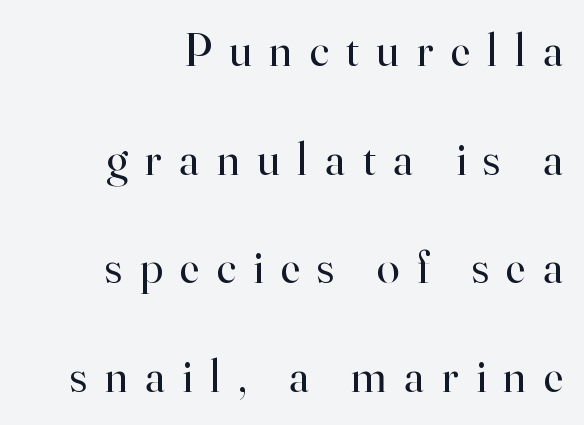
The paragraph has a hard right edge and a soft left edge. Looks like regular typesetting: each glyph gets only the width it needs. There is plenty of visible air inserted between adjacent glyphs. Each row of text sits above clean, open space.
